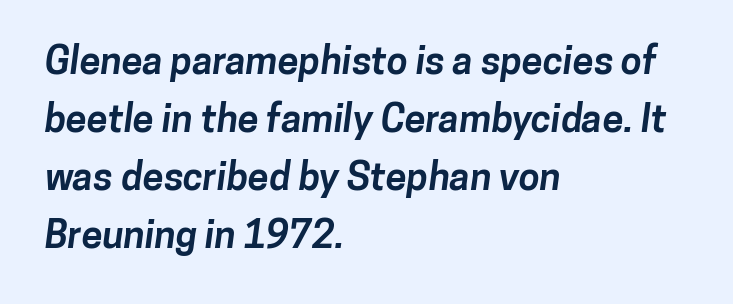
Q: Is the text bold? A: Yes.
Q: Is the typeface a serif or a sans-serif typeface? A: Sans-serif.
Q: Is the text underlined? A: No.
Q: How is the paragraph aligned? A: Left-aligned.
Q: Is the spacing between letters normal or unusually wide? A: Normal.
Q: Is the spacing between lines tight, normal or loose? A: Normal.
Q: Width (condensed, normal, or wide)? A: Normal.
Q: Stroke contrast? A: Low.
Q: x-height? A: Medium.
Q: Monospaced? A: No.
